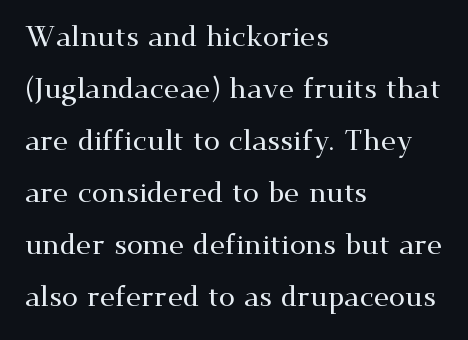
Q: Is the text italic (slanted)? A: No, it is upright.
Q: Is the typeface a serif or a sans-serif typeface? A: Serif.
Q: Is the text underlined? A: No.
Q: How is the paragraph aligned? A: Left-aligned.
Q: Is the spacing between letters normal or unusually wide? A: Normal.
Q: Width (condensed, normal, or wide)? A: Wide.
Q: Stroke contrast? A: Medium.
Q: x-height? A: Small.
Q: Monospaced? A: No.
